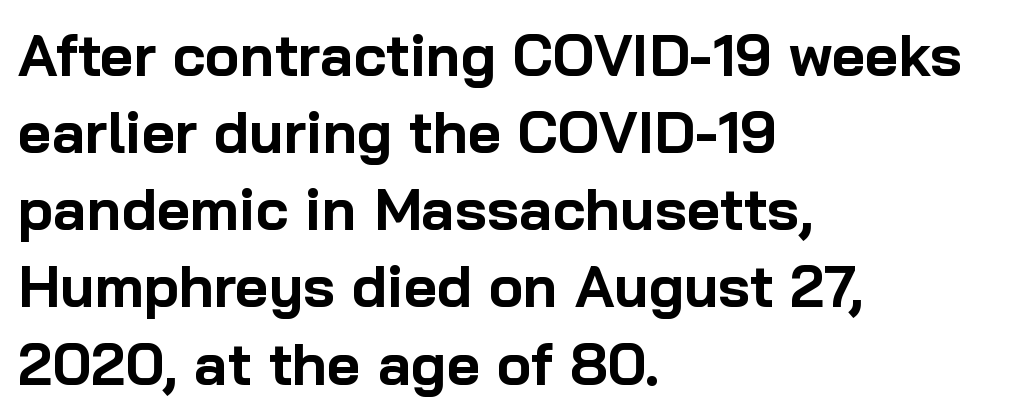
One-word summary of the alignment: left. The font's upright variant was chosen for this text. The letters advance in unequal steps, a hallmark of proportional type. Line spacing here is normal.
